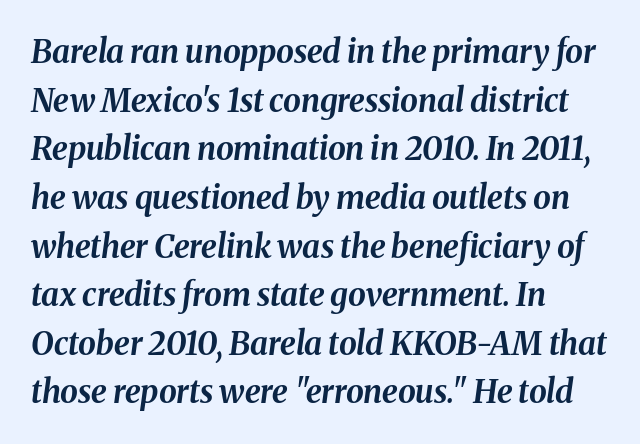
The image shows 32 px bold type, italic (leaning right); set left-aligned, normal line spacing (1.52x), normal letter spacing, not underlined; medium stroke contrast and a medium x-height.
